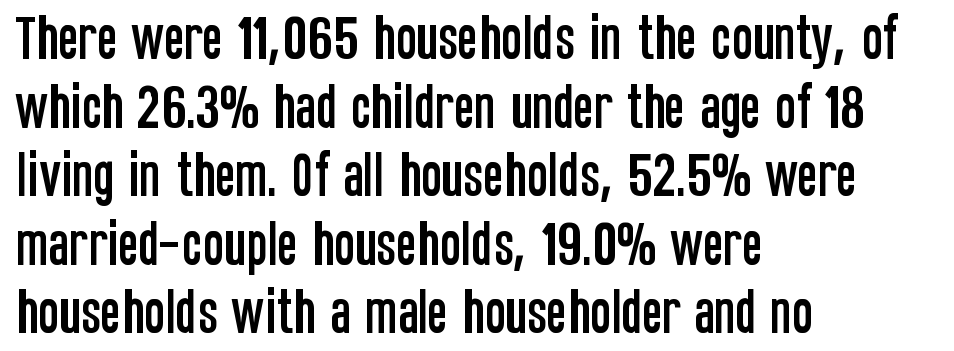
{"serif": "no", "italic": "no", "width": "condensed", "stroke_contrast": "low", "x_height": "large", "monospaced": "no", "underline": "no", "align": "left", "line_spacing": "normal", "line_spacing_ratio": 1.4, "letter_spacing": "normal", "letter_spacing_em": 0.0, "glyph_px": 49}
